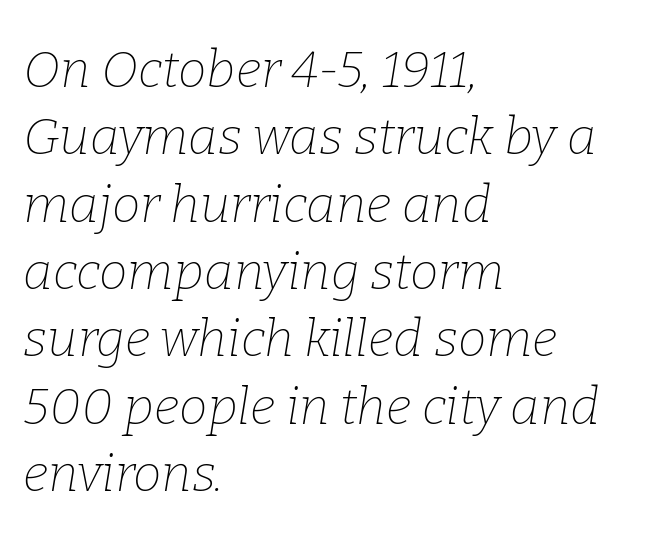
The image shows 51 px thin serif type, italic (leaning right); set left-aligned, normal line spacing (1.32x), normal letter spacing, not underlined; low stroke contrast and a medium x-height.
